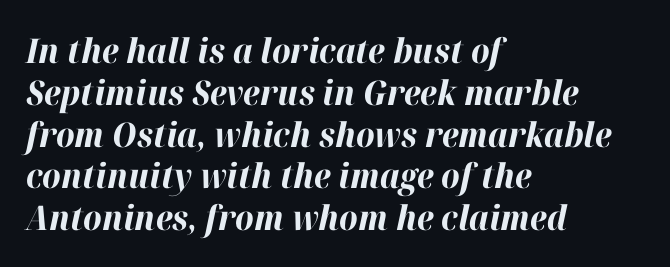
{"italic": "yes", "lean": "right", "slant_degrees": 12, "bold": "yes", "weight": "bold", "width": "normal", "stroke_contrast": "high", "x_height": "medium", "monospaced": "no", "underline": "no", "align": "left", "line_spacing_ratio": 1.23, "letter_spacing": "normal", "letter_spacing_em": 0.0, "glyph_px": 34}
